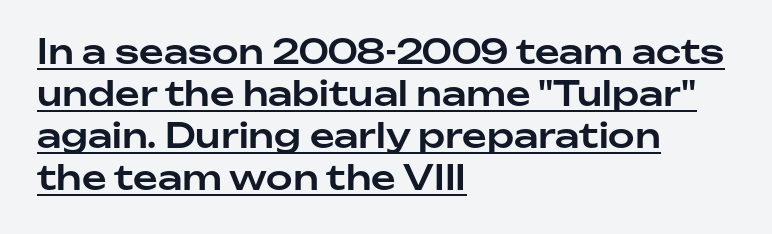
The image shows 34 px sans-serif type, upright; set left-aligned, line spacing 1.24x, normal letter spacing, underlined; low stroke contrast and a medium x-height.
